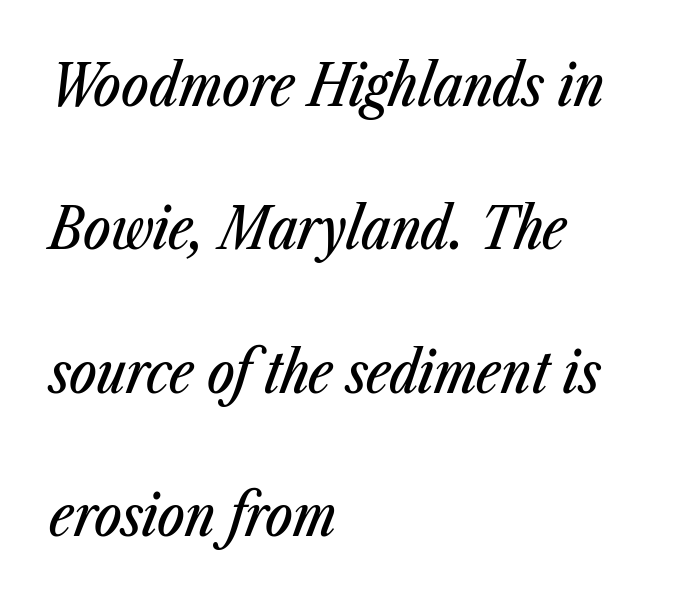
Q: Is the text italic (slanted)? A: Yes, it leans right by about 23 degrees.
Q: Is the text underlined? A: No.
Q: How is the paragraph aligned? A: Left-aligned.
Q: Is the spacing between letters normal or unusually wide? A: Normal.
Q: Is the spacing between lines tight, normal or loose? A: Loose.
Q: Width (condensed, normal, or wide)? A: Condensed.
Q: Stroke contrast? A: Low.
Q: x-height? A: Medium.
Q: Monospaced? A: No.
